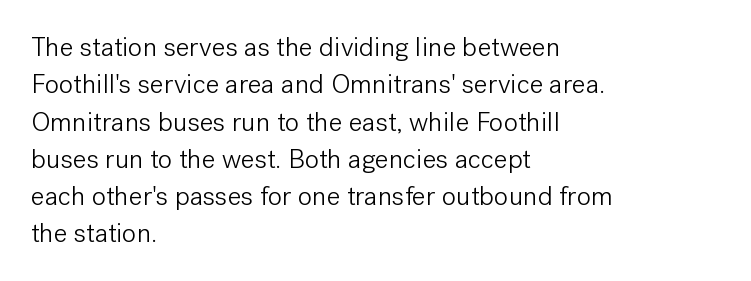
{"italic": "no", "bold": "no", "underline": "no", "align": "left", "line_spacing": "normal", "line_spacing_ratio": 1.38, "letter_spacing": "normal", "letter_spacing_em": 0.0, "glyph_px": 27}
